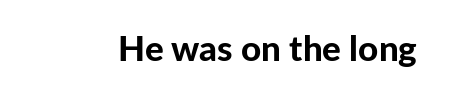
The image shows 35 px bold sans-serif type, upright; set normal letter spacing, not underlined; low stroke contrast and a medium x-height.
